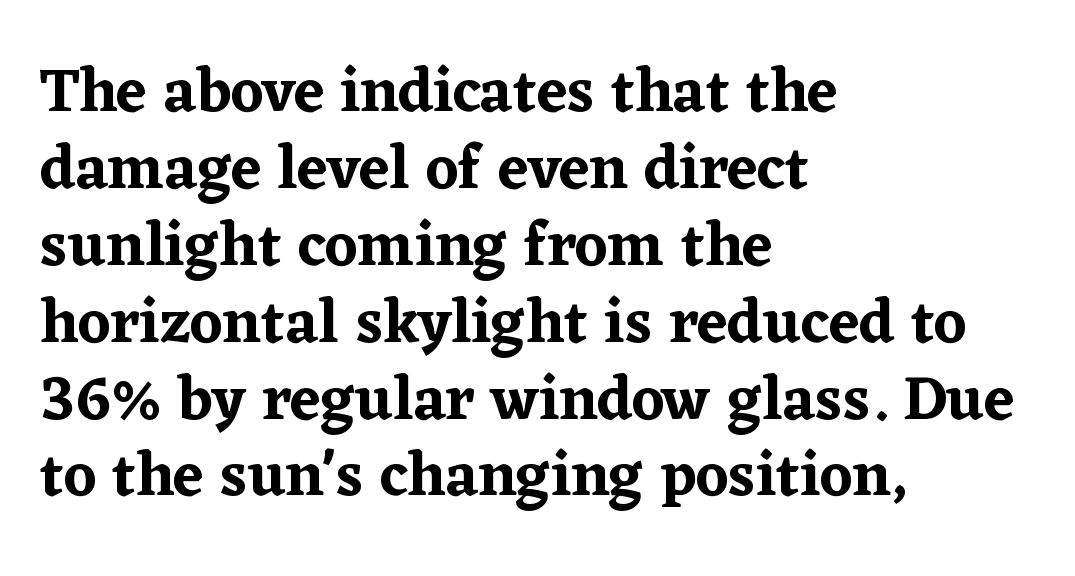
{"serif": "yes", "italic": "no", "width": "normal", "stroke_contrast": "low", "x_height": "medium", "monospaced": "no", "underline": "no", "align": "left", "line_spacing_ratio": 1.24, "letter_spacing": "normal", "letter_spacing_em": 0.0, "glyph_px": 62}
